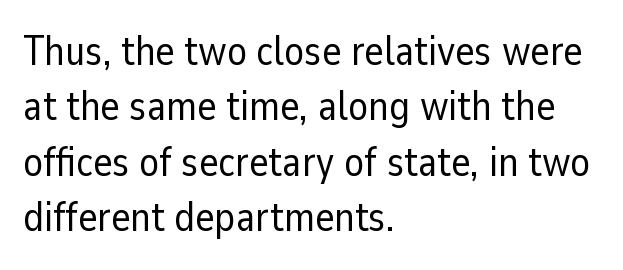
Does the copy run flush right? No — it runs flush left. The rendering uses natural spacing where letterforms have individual widths. The characters are drawn with everyday or finer stroke widths. Here the glyphs are tracked normally, forming tight word shapes.
